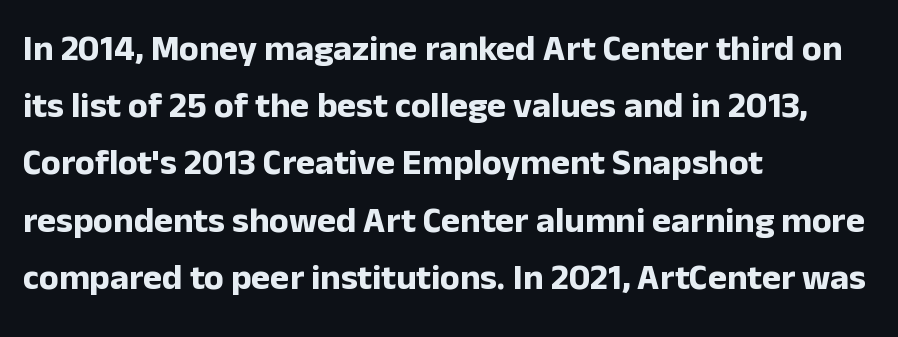
{"serif": "no", "italic": "no", "bold": "yes", "weight": "bold", "width": "normal", "stroke_contrast": "low", "x_height": "medium", "monospaced": "no", "underline": "no", "align": "left", "line_spacing": "normal", "line_spacing_ratio": 1.59, "letter_spacing": "normal", "letter_spacing_em": 0.0, "glyph_px": 36}
